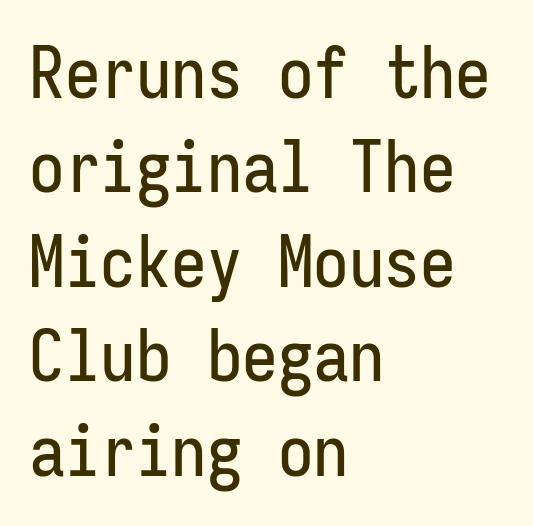
The image shows 71 px condensed sans-serif type, upright, monospaced; set left-aligned, normal line spacing (1.33x), normal letter spacing, not underlined; low stroke contrast and a medium x-height.
